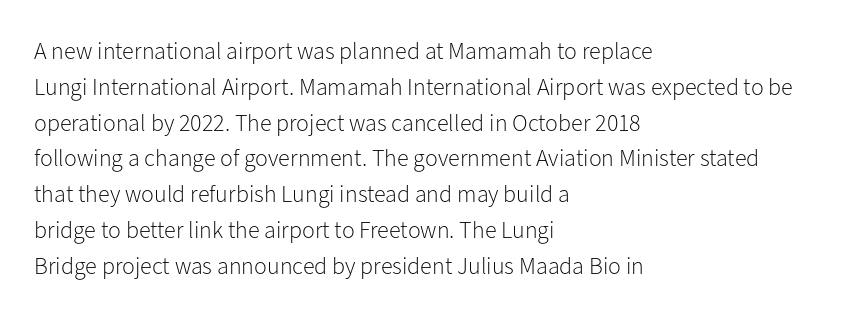
The setting favours the left margin, as ordinary paragraphs usually do. Upright lettering throughout. Letter spacing: default. No chunkiness to these letters — they're not bold.
